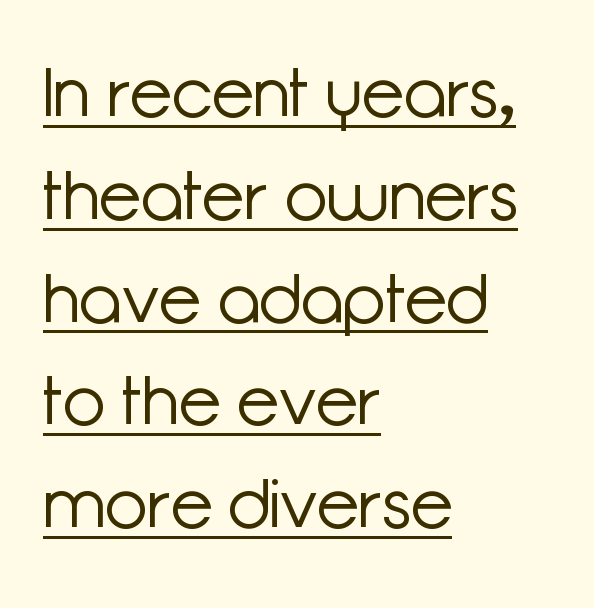
The image shows 69 px light sans-serif type, upright; set left-aligned, normal line spacing (1.49x), normal letter spacing, underlined; low stroke contrast and a medium x-height.
